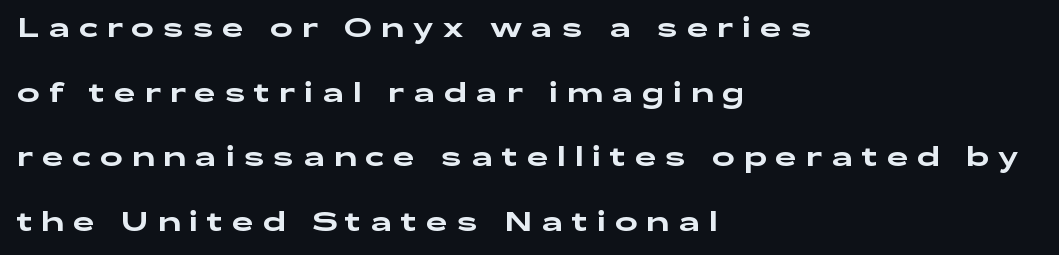
The image shows 27 px text type, upright; set left-aligned, loose line spacing (2.39x), unusually wide letter spacing (+0.33 em), not underlined.
